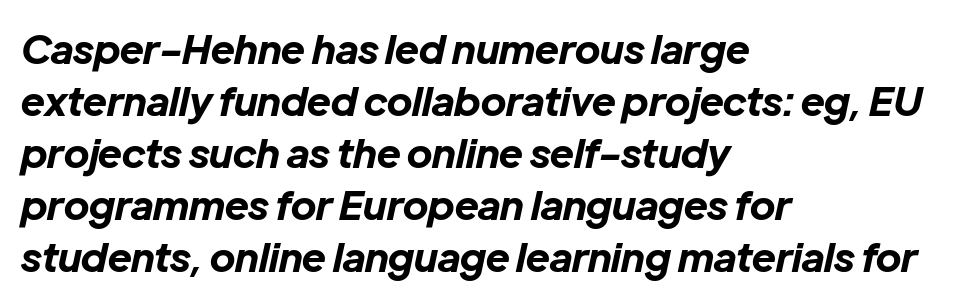
{"italic": "yes", "lean": "right", "slant_degrees": 12, "bold": "yes", "weight": "bold", "width": "normal", "stroke_contrast": "low", "x_height": "medium", "monospaced": "no", "underline": "no", "align": "left", "line_spacing": "normal", "line_spacing_ratio": 1.3, "letter_spacing": "normal", "letter_spacing_em": 0.0, "glyph_px": 40}
